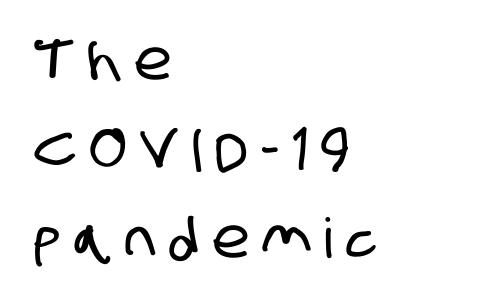
{"serif": "no", "width": "condensed", "stroke_contrast": "low", "x_height": "large", "monospaced": "no", "underline": "no", "align": "left", "line_spacing": "normal", "line_spacing_ratio": 1.62, "letter_spacing": "wide", "letter_spacing_em": 0.26, "glyph_px": 55}
